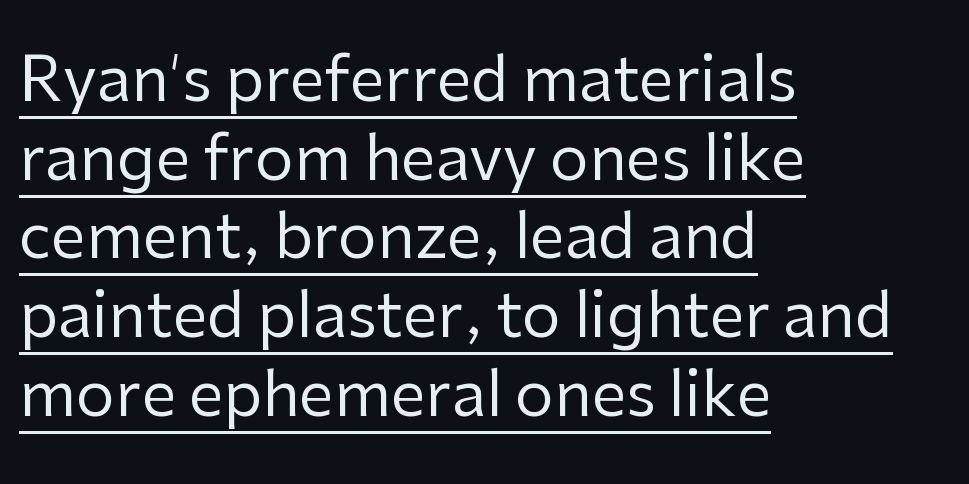
The image shows 62 px regular-weight sans-serif type, upright; set left-aligned, normal line spacing (1.27x), normal letter spacing, underlined; low stroke contrast and a medium x-height.
